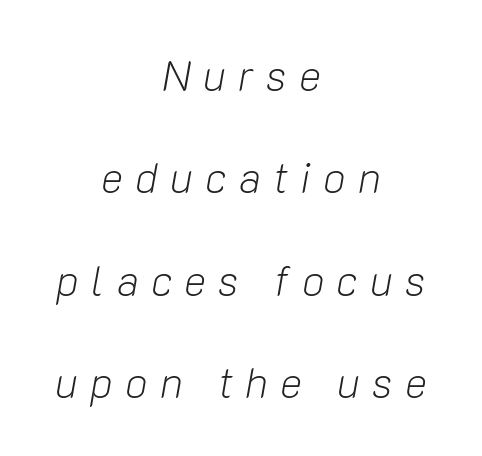
Q: Is the text bold? A: No.
Q: Is the text italic (slanted)? A: Yes, it leans right by about 10 degrees.
Q: Is the text underlined? A: No.
Q: How is the paragraph aligned? A: Centered.
Q: Is the spacing between letters normal or unusually wide? A: Unusually wide.
Q: Is the spacing between lines tight, normal or loose? A: Loose.
Q: Width (condensed, normal, or wide)? A: Normal.
Q: Stroke contrast? A: Low.
Q: x-height? A: Medium.
Q: Monospaced? A: No.
